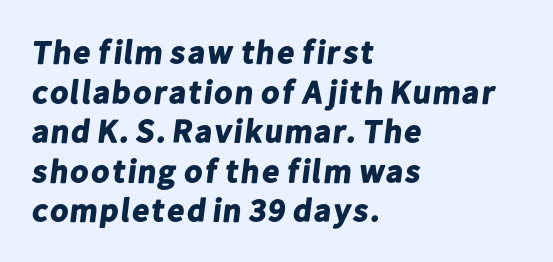
The image shows 33 px bold sans-serif type; set left-aligned, line spacing 1.2x, normal letter spacing, not underlined; low stroke contrast and a medium x-height.
